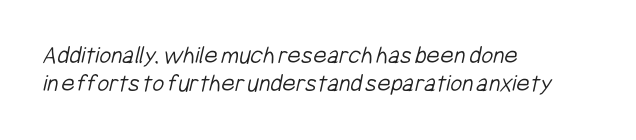
The image shows 26 px text type; set left-aligned, tight line spacing (1.09x), normal letter spacing, not underlined.
